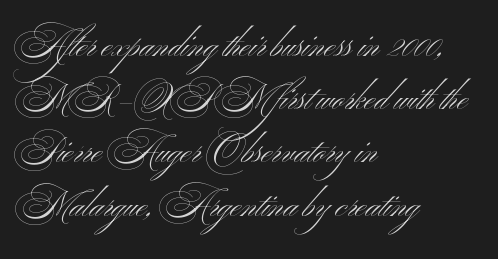
The area under the type is left untouched. The rendering shows plain stroke endings on the letterforms — a sans-serif design. Character widths vary here, with narrow letters taking less room than wide ones. A typesetter would call this zero additional tracking. These glyphs show unthickened strokes, regular width or finer. Line starts are locked; line ends wander.
